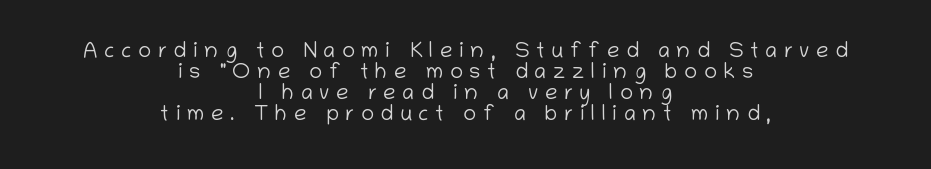
{"italic": "no", "bold": "no", "underline": "no", "align": "center", "line_spacing": "tight", "line_spacing_ratio": 0.95, "letter_spacing": "wide", "letter_spacing_em": 0.3, "glyph_px": 22}
